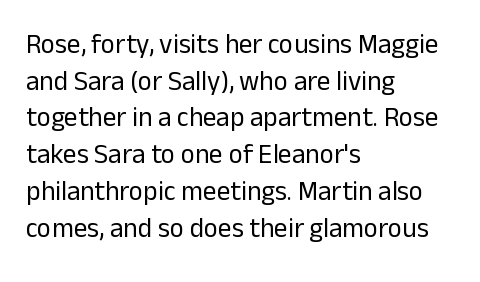
Q: Is the text bold? A: No.
Q: Is the text italic (slanted)? A: No, it is upright.
Q: Is the text underlined? A: No.
Q: How is the paragraph aligned? A: Left-aligned.
Q: Is the spacing between letters normal or unusually wide? A: Normal.
Q: Is the spacing between lines tight, normal or loose? A: Normal.
